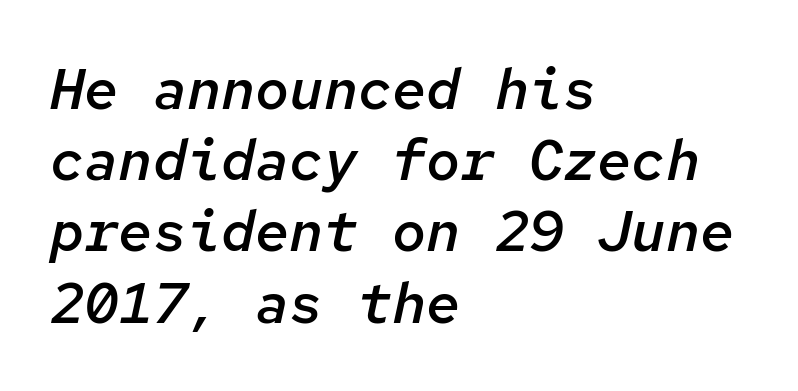
Letters rest on an invisible, unmarked baseline. Is the letter spacing exaggerated? No — it looks like the ordinary default. The text carries the slant typical of an italic or oblique font. One-word summary of the alignment: left. You could count columns in this text — the font is strictly monospaced.
